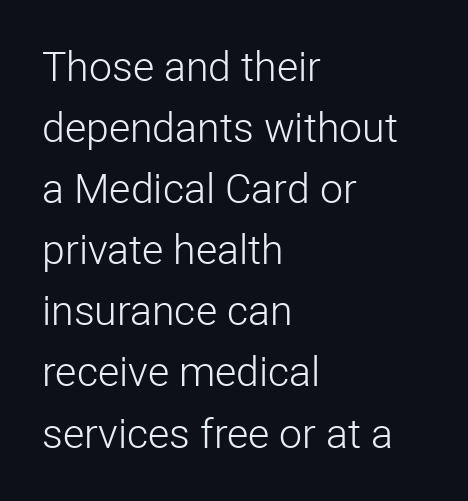
Q: Is the text bold? A: No.
Q: Is the text italic (slanted)? A: No, it is upright.
Q: Is the typeface a serif or a sans-serif typeface? A: Sans-serif.
Q: Is the text underlined? A: No.
Q: How is the paragraph aligned? A: Left-aligned.
Q: Is the spacing between letters normal or unusually wide? A: Normal.
Q: Is the spacing between lines tight, normal or loose? A: Normal.
Q: Width (condensed, normal, or wide)? A: Normal.
Q: Stroke contrast? A: Low.
Q: x-height? A: Medium.
Q: Monospaced? A: No.
